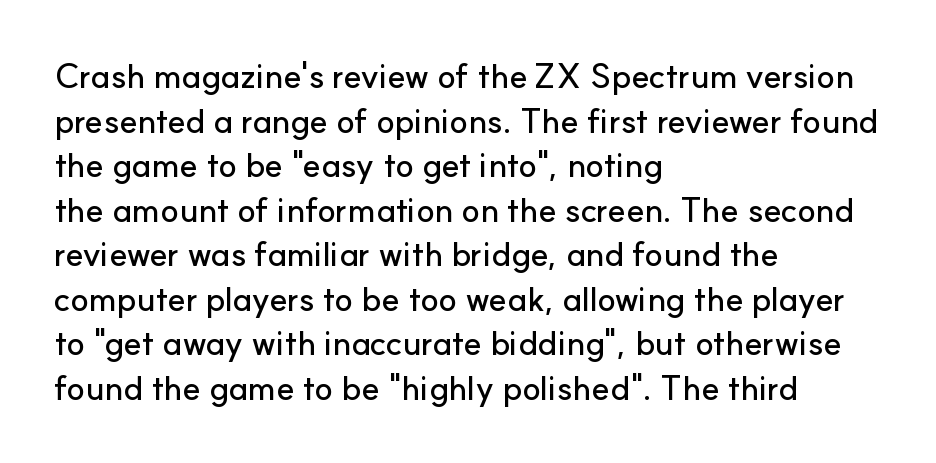
The image shows 34 px sans-serif type, upright; set left-aligned, normal line spacing (1.31x), normal letter spacing, not underlined; low stroke contrast and a small x-height.
